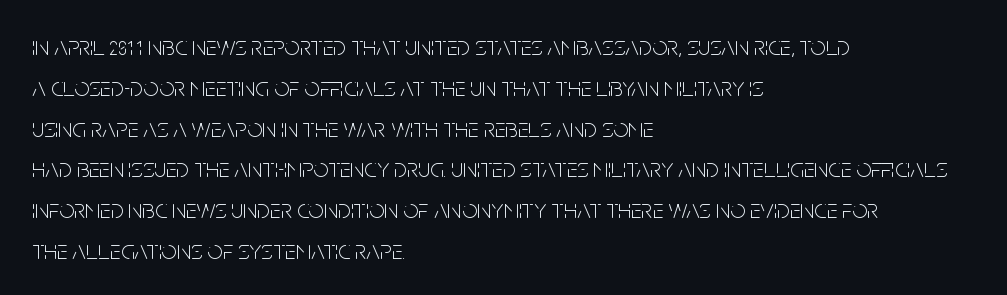
The passage shown stacks its lines at a standard gap. Plain, unruled lines of type. Summary of weight: not heavy and not bold. The rendering keeps characters at their native spacing. Notice how the stems are strictly vertical — no italics here.
